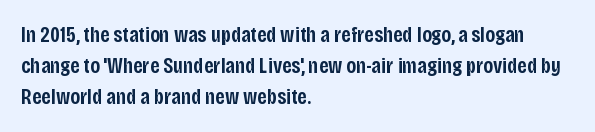
{"italic": "no", "bold": "semi", "underline": "no", "align": "left", "line_spacing": "normal", "line_spacing_ratio": 1.41, "letter_spacing": "normal", "letter_spacing_em": 0.0, "glyph_px": 22}
